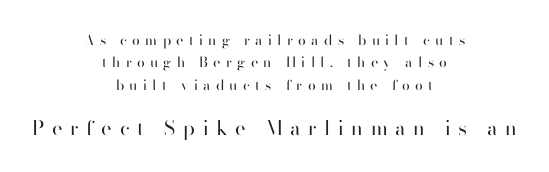
The image shows 20 px text type, upright; set centered, normal line spacing (1.59x), unusually wide letter spacing (+0.38 em), not underlined; the second (bottom) block is 1.43x larger.
